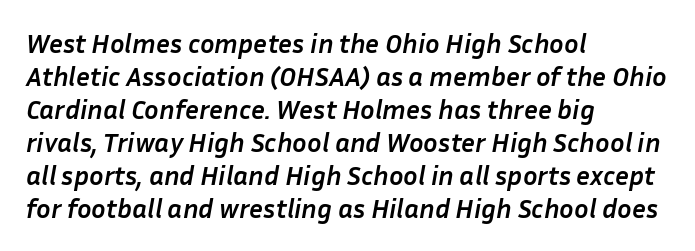
The image shows 27 px bold type, italic (leaning right); set left-aligned, line spacing 1.22x, normal letter spacing, not underlined.
